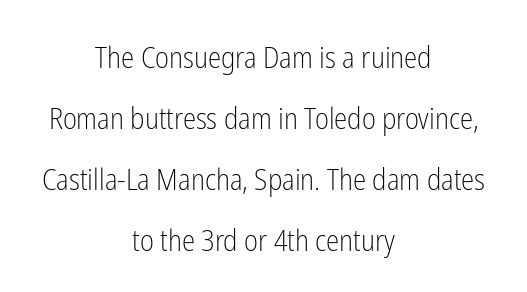
{"serif": "no", "italic": "no", "bold": "no", "weight": "light", "width": "condensed", "stroke_contrast": "low", "x_height": "medium", "monospaced": "no", "underline": "no", "align": "center", "line_spacing": "loose", "line_spacing_ratio": 2.03, "letter_spacing": "normal", "letter_spacing_em": 0.0, "glyph_px": 30}
